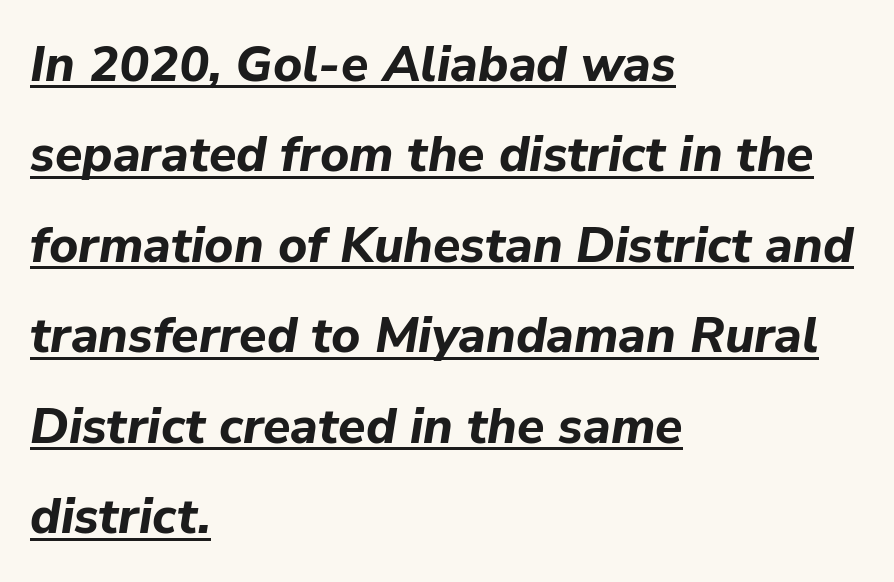
The letters advance in unequal steps, a hallmark of proportional type. Observe the lean: these are italic letterforms. Chunky letters — that's bold for sure. Is the letter spacing exaggerated? No — it looks like the ordinary default. Each line of the rendering has a horizontal stroke beneath the glyphs.
